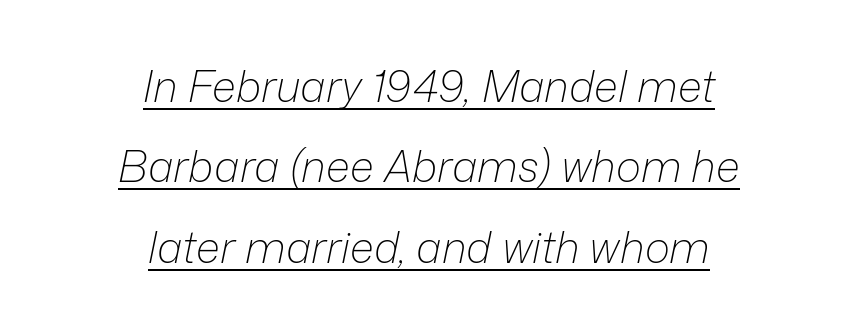
You can see a thin bar hugging the bottom of the glyphs. The letterforms sit at book weight or below. The letters sit at their default tracking, neither squeezed nor spread. These lines are centered, leaving both edges ragged. The glyphs look as if they've been sheared to an angle.
